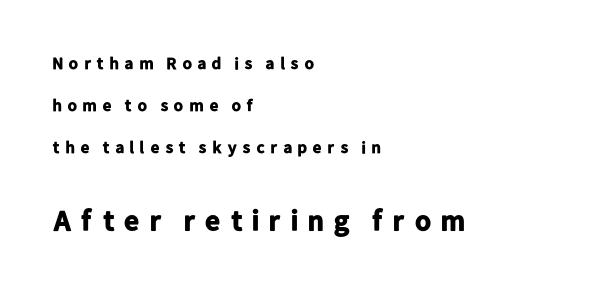
Each row of text sits above clean, open space. Leading: increased. A student would notice the bottom passage is typeset larger than what precedes it. Look at the stroke-to-counter ratio: heavy, a bold. A typesetter would call this proportional, since set widths differ per character. Caption: multi-line text, flush left, ragged right.
